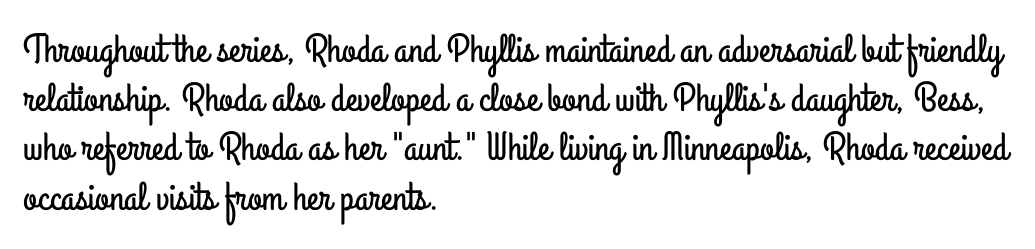
Q: Is the text italic (slanted)? A: No, it is upright.
Q: Is the typeface a serif or a sans-serif typeface? A: Sans-serif.
Q: Is the text underlined? A: No.
Q: How is the paragraph aligned? A: Left-aligned.
Q: Is the spacing between letters normal or unusually wide? A: Normal.
Q: Width (condensed, normal, or wide)? A: Condensed.
Q: Stroke contrast? A: Low.
Q: x-height? A: Small.
Q: Monospaced? A: No.
